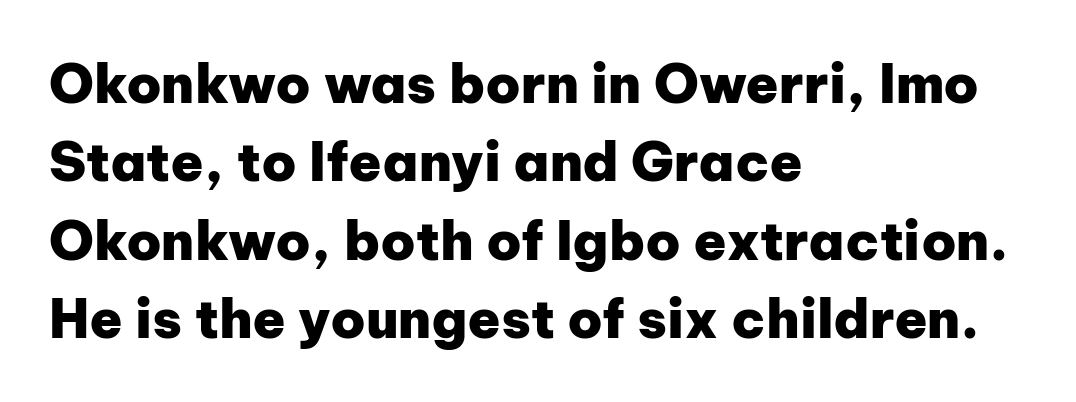
The image shows 54 px heavy sans-serif type, upright; set left-aligned, normal line spacing (1.45x), normal letter spacing, not underlined; low stroke contrast and a medium x-height.
